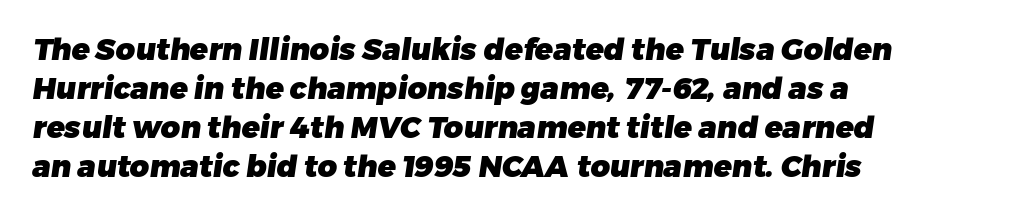
Q: Is the text bold? A: Yes.
Q: Is the typeface a serif or a sans-serif typeface? A: Sans-serif.
Q: Is the text underlined? A: No.
Q: How is the paragraph aligned? A: Left-aligned.
Q: Is the spacing between letters normal or unusually wide? A: Normal.
Q: Is the spacing between lines tight, normal or loose? A: Normal.
Q: Width (condensed, normal, or wide)? A: Normal.
Q: Stroke contrast? A: Low.
Q: x-height? A: Medium.
Q: Monospaced? A: No.
